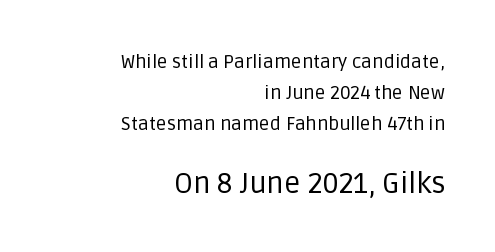
The image shows 29 px regular-weight sans-serif type, upright; set right-aligned, normal line spacing (1.62x), normal letter spacing, not underlined; the second (bottom) block is 1.53x larger; low stroke contrast and a large x-height.
